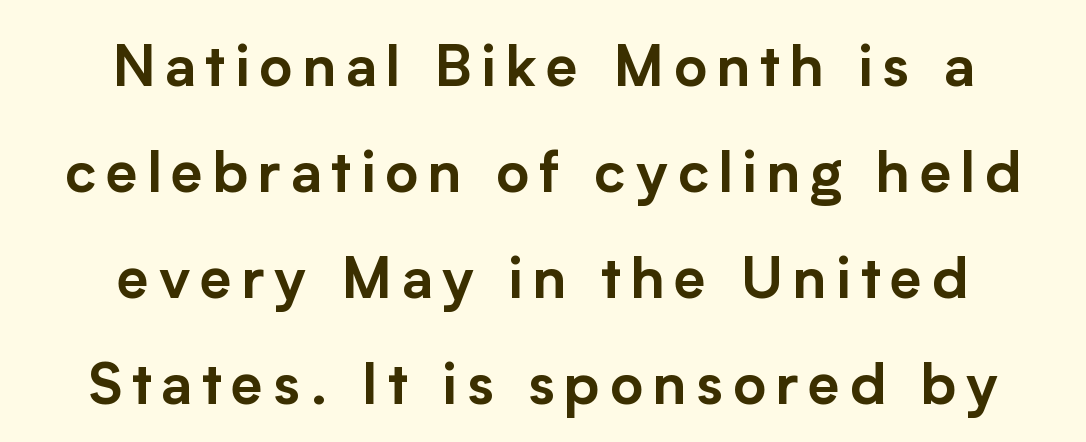
The image shows 57 px sans-serif type, upright; set centered, line spacing 1.86x, not underlined; low stroke contrast and a medium x-height.
